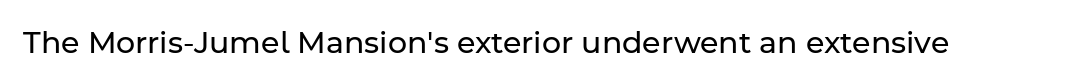
The image shows 30 px regular-weight sans-serif type, upright; set normal letter spacing, not underlined; low stroke contrast and a medium x-height.
